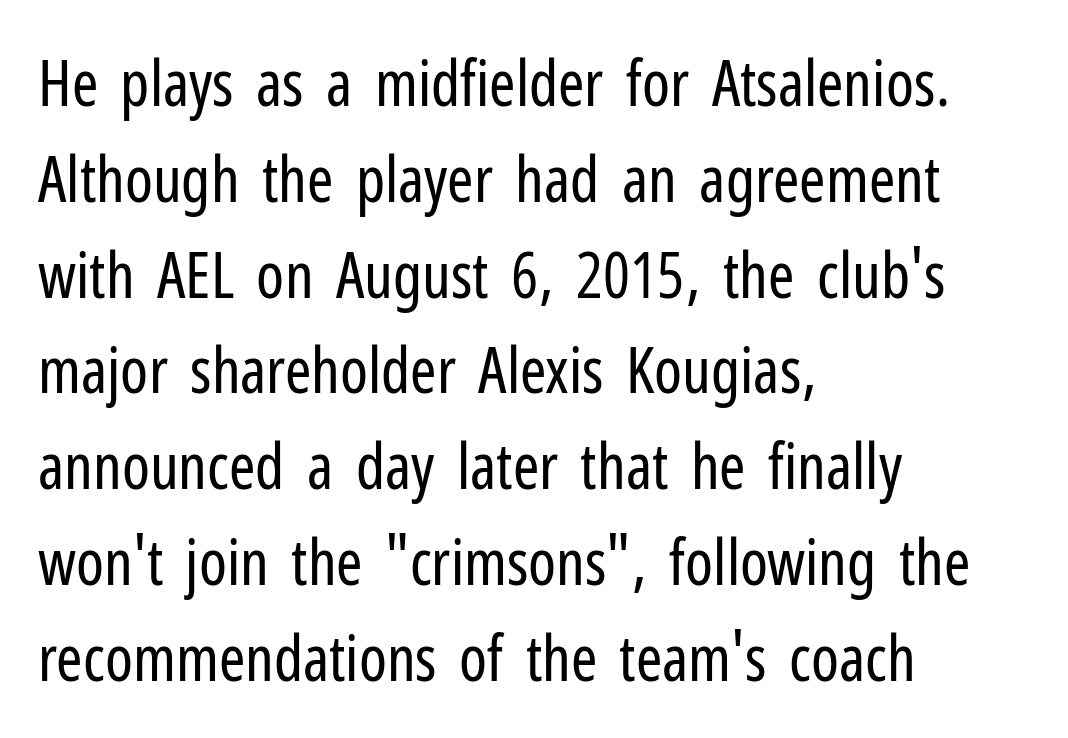
{"serif": "no", "italic": "no", "bold": "no", "weight": "regular", "width": "condensed", "stroke_contrast": "low", "x_height": "medium", "monospaced": "no", "underline": "no", "align": "left", "line_spacing": "normal", "line_spacing_ratio": 1.52, "letter_spacing": "normal", "letter_spacing_em": 0.0, "glyph_px": 63}
